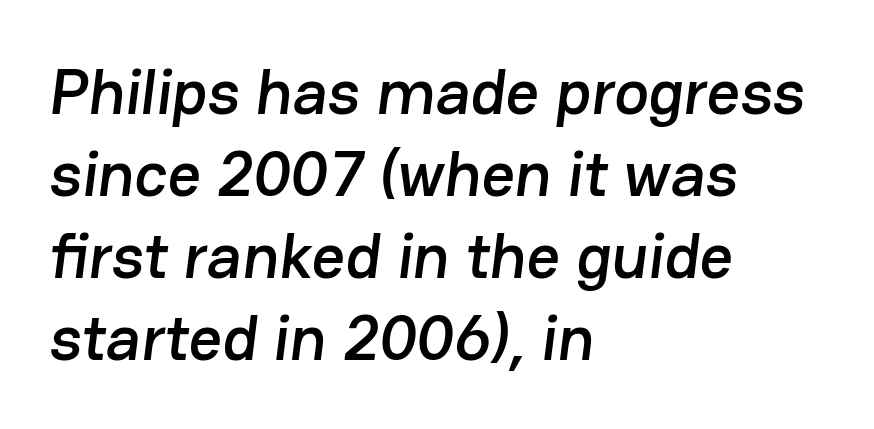
Q: Is the typeface a serif or a sans-serif typeface? A: Sans-serif.
Q: Is the text underlined? A: No.
Q: How is the paragraph aligned? A: Left-aligned.
Q: Is the spacing between letters normal or unusually wide? A: Normal.
Q: Is the spacing between lines tight, normal or loose? A: Normal.
Q: Width (condensed, normal, or wide)? A: Normal.
Q: Stroke contrast? A: Low.
Q: x-height? A: Medium.
Q: Monospaced? A: No.
